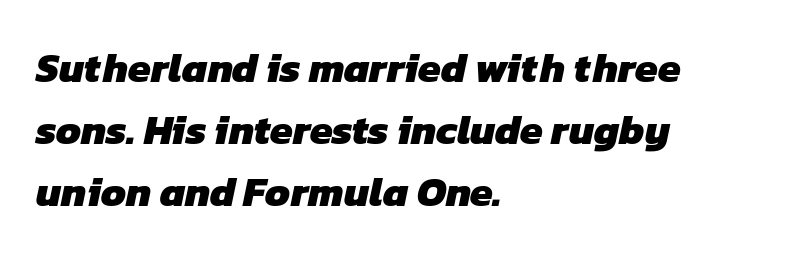
Q: Is the text bold? A: Yes.
Q: Is the typeface a serif or a sans-serif typeface? A: Sans-serif.
Q: Is the text underlined? A: No.
Q: How is the paragraph aligned? A: Left-aligned.
Q: Is the spacing between letters normal or unusually wide? A: Normal.
Q: Is the spacing between lines tight, normal or loose? A: Normal.
Q: Width (condensed, normal, or wide)? A: Normal.
Q: Stroke contrast? A: Low.
Q: x-height? A: Medium.
Q: Monospaced? A: No.
